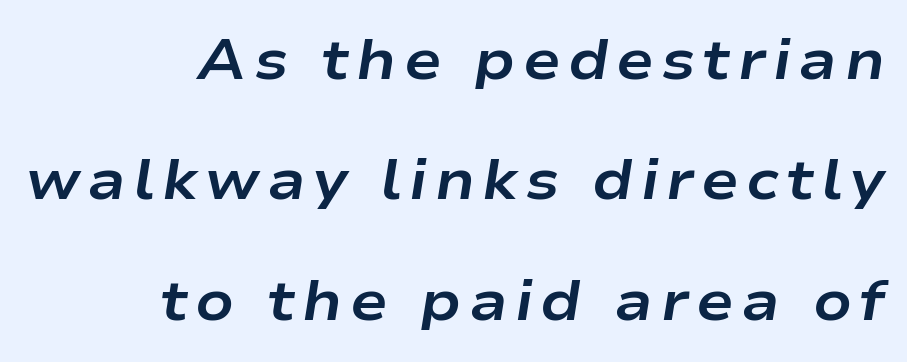
The image shows 56 px bold, wide type, italic (leaning right); set right-aligned, loose line spacing (2.15x), not underlined; low stroke contrast and a medium x-height.
